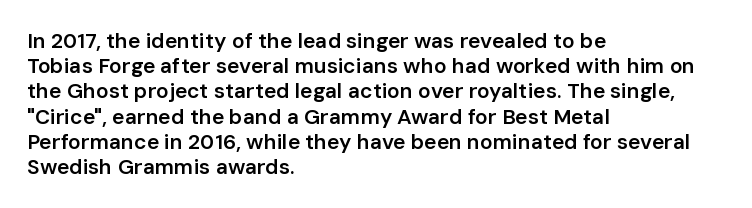
Q: Is the text bold? A: Semi-bold.
Q: Is the text italic (slanted)? A: No, it is upright.
Q: Is the text underlined? A: No.
Q: How is the paragraph aligned? A: Left-aligned.
Q: Is the spacing between letters normal or unusually wide? A: Normal.
